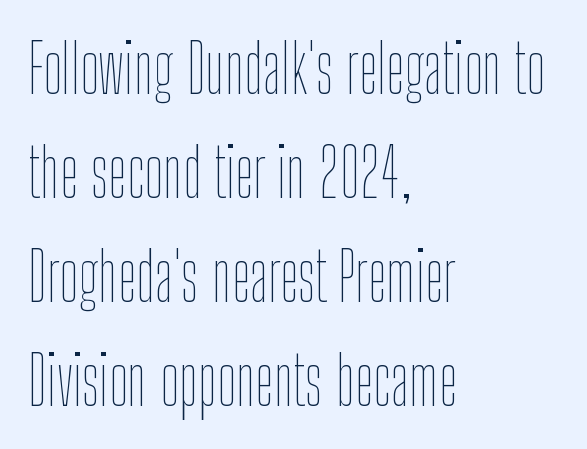
Descender tails drop into unmarked territory. Is the block centered? No — it sits flush against the left margin. The cut favours lightness, reaching ordinary text weight at its darkest. Leading: standard.
